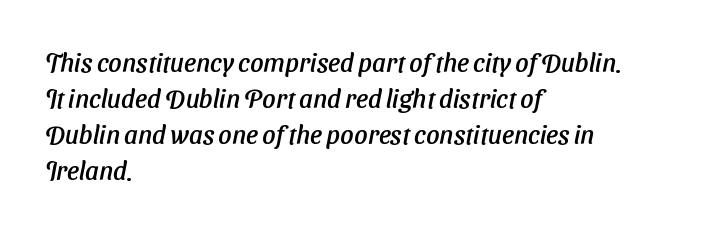
Q: Is the text italic (slanted)? A: Yes, it leans right by about 11 degrees.
Q: Is the text underlined? A: No.
Q: How is the paragraph aligned? A: Left-aligned.
Q: Is the spacing between letters normal or unusually wide? A: Normal.
Q: Is the spacing between lines tight, normal or loose? A: Normal.
